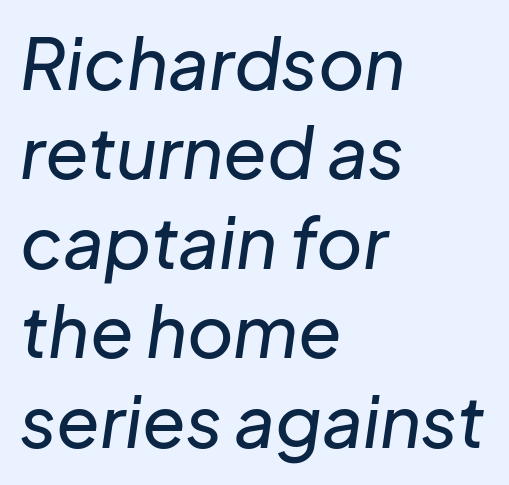
The image shows 71 px text type, italic (leaning right); set left-aligned, normal line spacing (1.26x), normal letter spacing, not underlined; low stroke contrast and a medium x-height.
